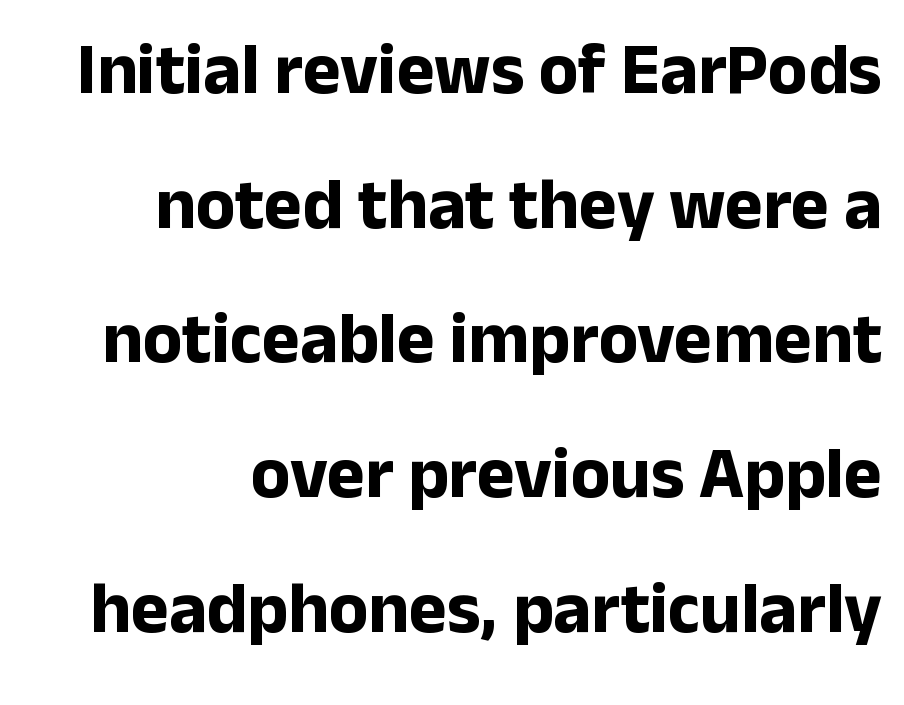
The image shows 72 px bold sans-serif type, upright; set right-aligned, line spacing 1.87x, normal letter spacing, not underlined; low stroke contrast and a medium x-height.
